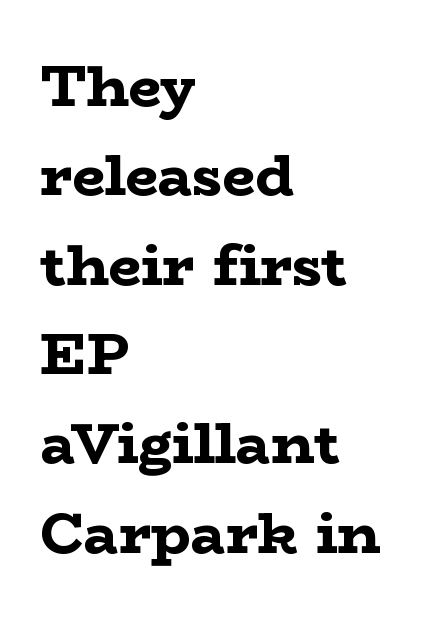
{"serif": "yes", "italic": "no", "bold": "yes", "weight": "bold", "width": "wide", "stroke_contrast": "low", "x_height": "medium", "monospaced": "no", "underline": "no", "align": "left", "line_spacing": "normal", "line_spacing_ratio": 1.54, "letter_spacing": "normal", "letter_spacing_em": 0.0, "glyph_px": 58}
